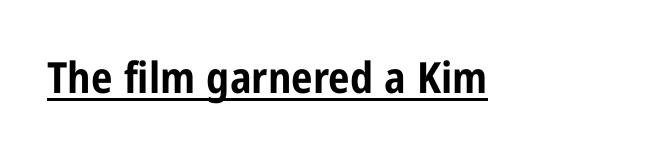
Compared with an ordinary text face, these strokes are far heavier — a full bold. A typesetter would label this face a sans. Do the characters align in a grid? No, the font is proportional. This rendering leaves character spacing at its baseline value. The typesetter has applied underlining to the passage shown.
